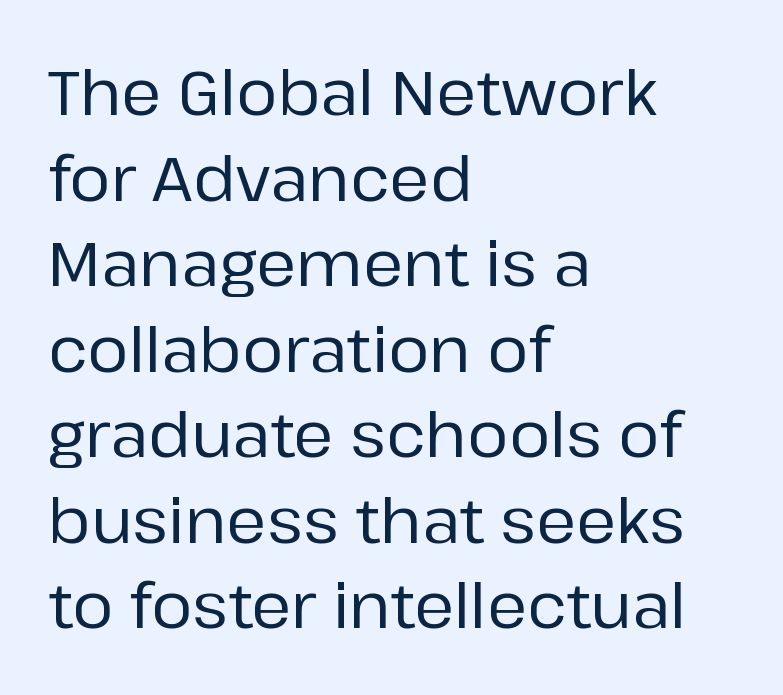
The image shows 62 px sans-serif type, upright; set left-aligned, normal line spacing (1.38x), normal letter spacing, not underlined; low stroke contrast and a medium x-height.
